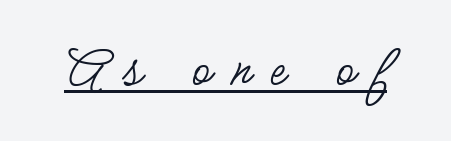
{"serif": "no", "bold": "no", "weight": "regular", "width": "condensed", "stroke_contrast": "low", "x_height": "small", "monospaced": "no", "underline": "yes", "letter_spacing": "wide", "letter_spacing_em": 0.33, "glyph_px": 58}
